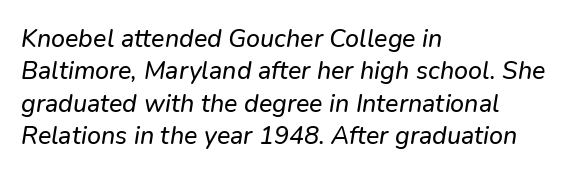
{"underline": "no", "align": "left", "line_spacing": "normal", "line_spacing_ratio": 1.3, "letter_spacing": "normal", "letter_spacing_em": 0.0, "glyph_px": 25}
